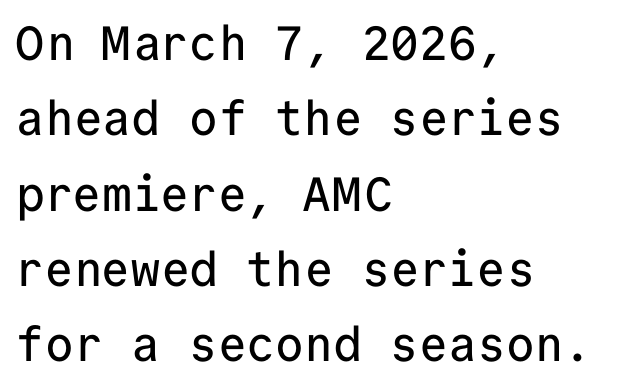
The typeface chosen for these lines omits serifs. Evenly set lines give the paragraph a standard silhouette. The face used here is monospaced, like something from a code editor. Words appear dense and cohesive because spacing is normal.
